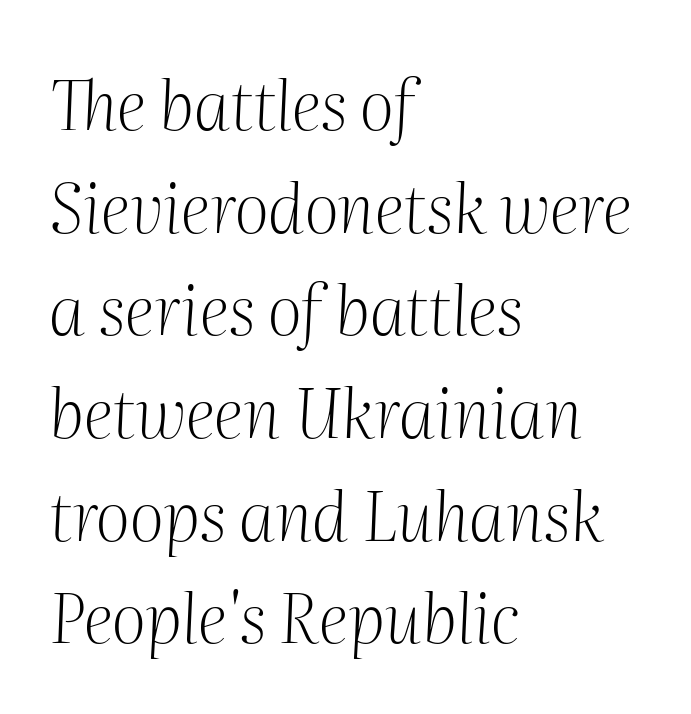
The lines in this sample share a left origin and differ only in where they stop. A typesetter would call this zero additional tracking. Notice how descenders clear the ascenders below comfortably — that's standard leading. The strokes carry an ordinary text weight at most. The characters display serif detailing at their extremities. Has an underline been added? It has not.
